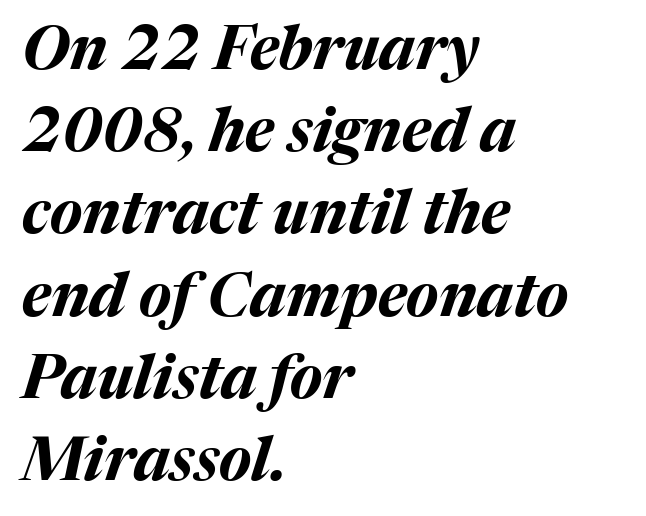
Beneath every word, the page is bare. A full-strength bold gives these letters their thick strokes. The letters are slanted; this is an italic face. If you measured baseline to baseline, you'd find a middling distance. A typesetter would call this zero additional tracking.
